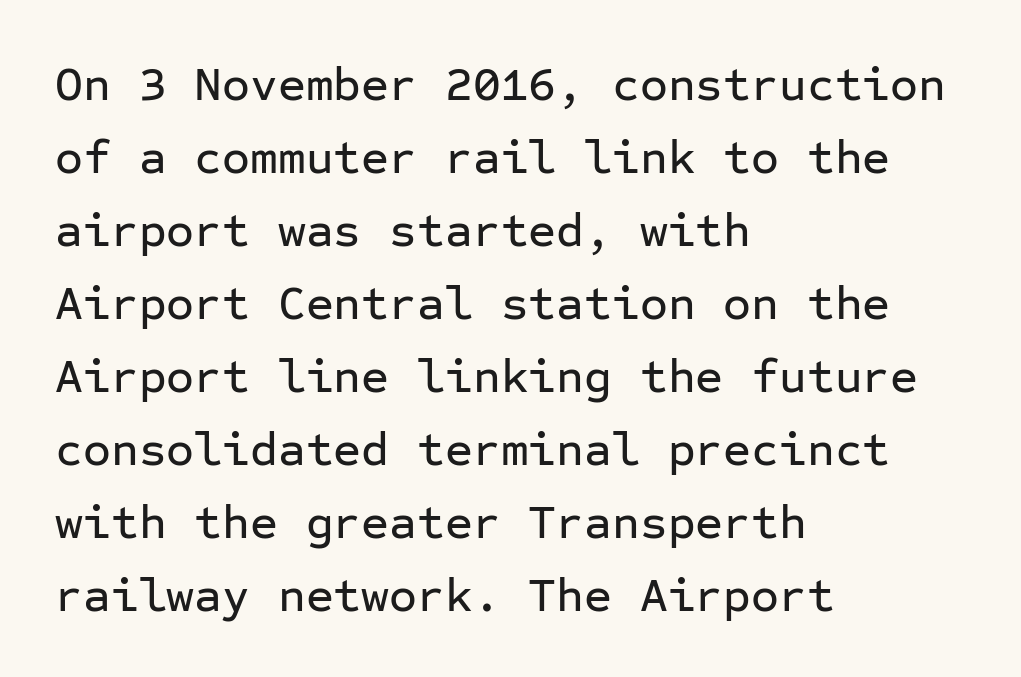
{"serif": "no", "italic": "no", "width": "normal", "stroke_contrast": "low", "x_height": "medium", "monospaced": "yes", "underline": "no", "align": "left", "line_spacing": "normal", "line_spacing_ratio": 1.52, "letter_spacing": "normal", "letter_spacing_em": 0.0, "glyph_px": 48}
